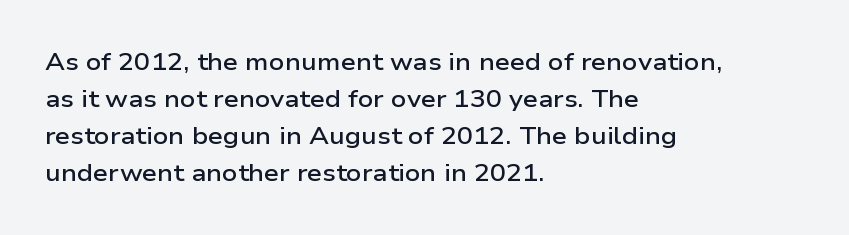
Q: Is the text bold? A: Semi-bold.
Q: Is the text italic (slanted)? A: No, it is upright.
Q: Is the text underlined? A: No.
Q: How is the paragraph aligned? A: Left-aligned.
Q: Is the spacing between letters normal or unusually wide? A: Normal.
Q: Is the spacing between lines tight, normal or loose? A: Normal.
